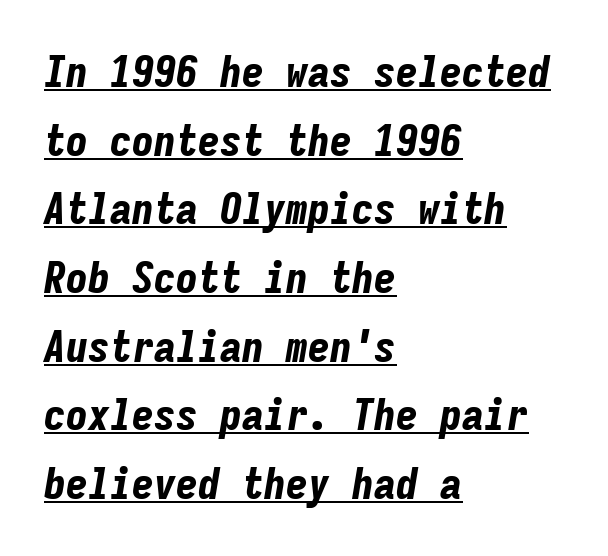
{"italic": "yes", "lean": "right", "slant_degrees": 9, "bold": "yes", "weight": "bold", "width": "condensed", "stroke_contrast": "low", "x_height": "medium", "monospaced": "yes", "underline": "yes", "align": "left", "line_spacing": "normal", "line_spacing_ratio": 1.56, "letter_spacing": "normal", "letter_spacing_em": 0.0, "glyph_px": 44}
